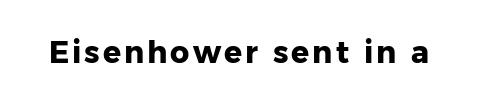
The glyphs in this specimen are sans serif. Anything drawn beneath the words? Only blank space. Posture: upright roman. Is this a fixed-width face? No — the glyphs have proportional, varying widths. A full-strength bold gives these letters their thick strokes.
